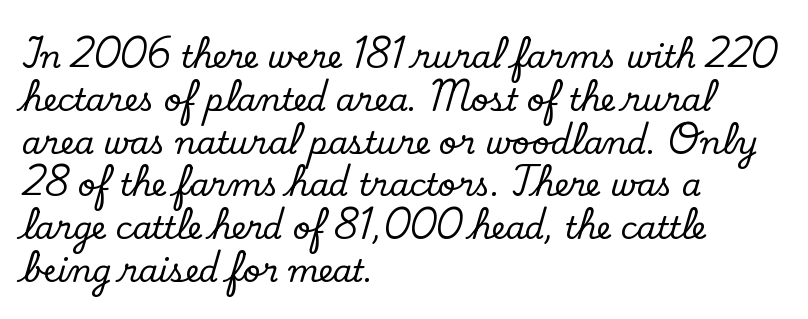
The passage shown has conventional tracking throughout. These lines are rendered in a variable-pitch font. The compositor pushed each line to the left boundary. Honestly, there is no underline to notice here at all.
